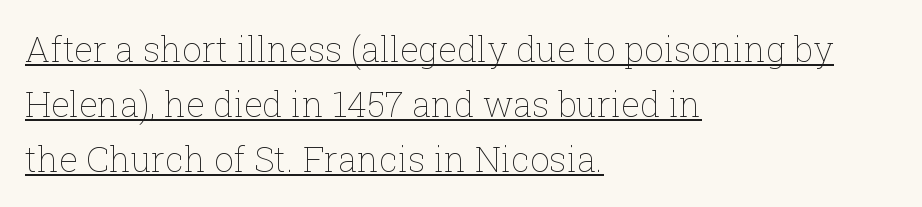
{"italic": "no", "bold": "no", "weight": "thin", "width": "normal", "stroke_contrast": "low", "x_height": "medium", "monospaced": "no", "underline": "yes", "align": "left", "line_spacing": "normal", "line_spacing_ratio": 1.57, "letter_spacing": "normal", "letter_spacing_em": 0.0, "glyph_px": 35}
